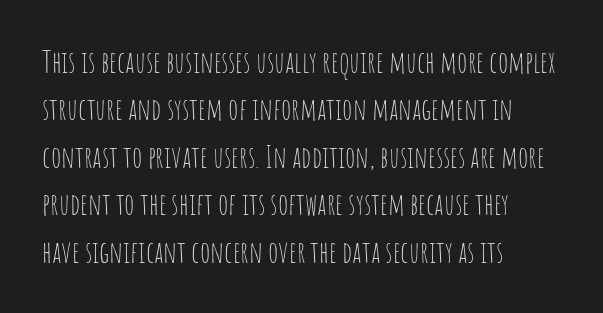
Q: Is the text bold? A: No.
Q: Is the text italic (slanted)? A: No, it is upright.
Q: Is the typeface a serif or a sans-serif typeface? A: Sans-serif.
Q: Is the text underlined? A: No.
Q: How is the paragraph aligned? A: Left-aligned.
Q: Is the spacing between letters normal or unusually wide? A: Normal.
Q: Is the spacing between lines tight, normal or loose? A: Normal.
Q: Width (condensed, normal, or wide)? A: Condensed.
Q: Stroke contrast? A: Low.
Q: x-height? A: Large.
Q: Monospaced? A: No.
